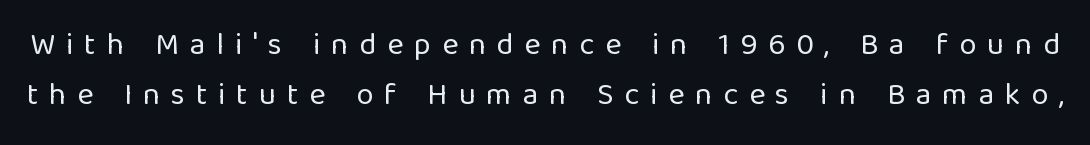
{"serif": "no", "italic": "no", "bold": "no", "weight": "regular", "width": "normal", "stroke_contrast": "low", "x_height": "medium", "monospaced": "no", "underline": "no", "line_spacing": "normal", "line_spacing_ratio": 1.61, "letter_spacing": "wide", "letter_spacing_em": 0.35, "glyph_px": 31}
